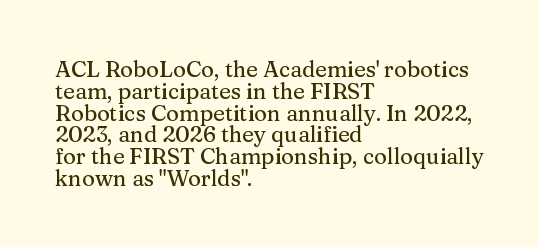
Lines of text with bare space underneath. Does the leading feel generous? Not at all — it's pinched. Honestly, the letter spacing is just normal — you wouldn't notice it. This is the regular roman posture of the typeface. The text block is weighted toward the left margin, trailing off unevenly rightward.
